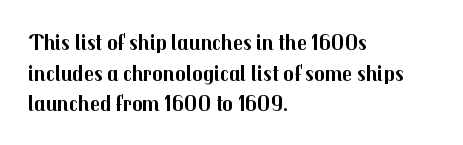
The image shows 22 px bold type, upright; set left-aligned, normal line spacing (1.39x), normal letter spacing, not underlined.
